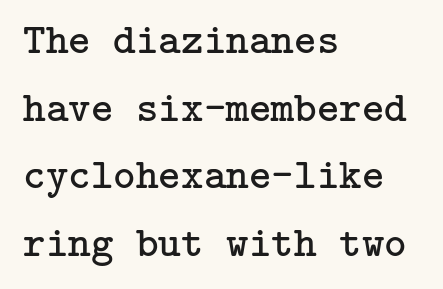
The image shows 43 px regular-weight serif type, upright; set left-aligned, normal line spacing (1.57x), normal letter spacing, not underlined; low stroke contrast and a medium x-height.
